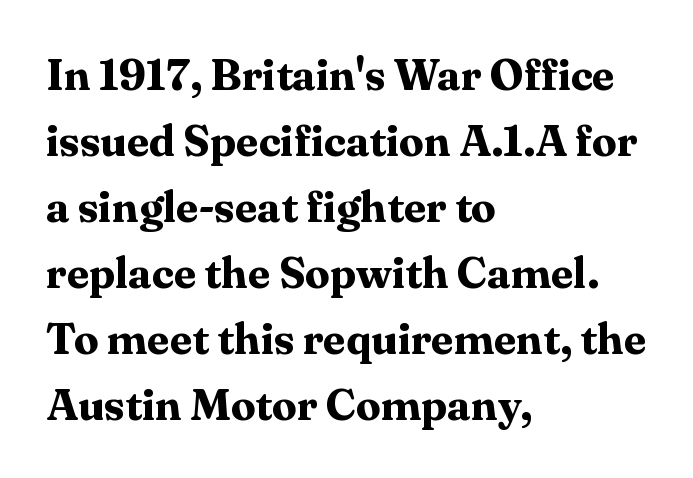
Here the designer chose a conventional face with non-uniform glyph widths. The paragraph has a hard left edge and a soft right edge. Honestly, there is no underline to notice here at all. Look at the bottom of the vertical strokes: they flare into serifs here. Its strokes are broad and dark, the hallmark of bold type.
